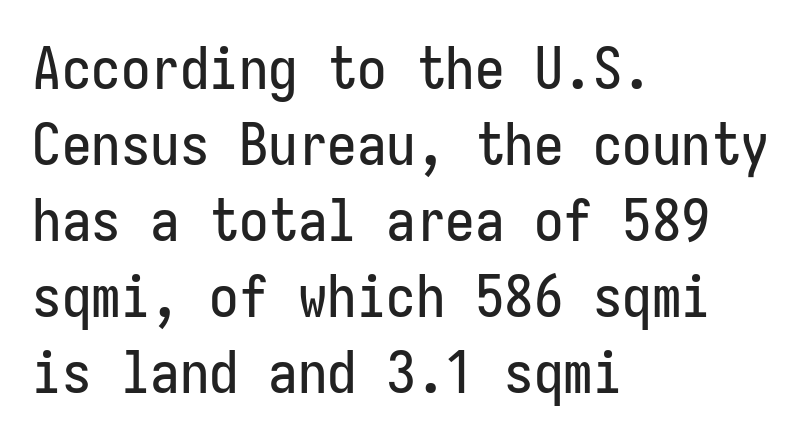
The image shows 59 px condensed sans-serif type, upright; set left-aligned, normal line spacing (1.29x), normal letter spacing, not underlined; low stroke contrast and a medium x-height.
